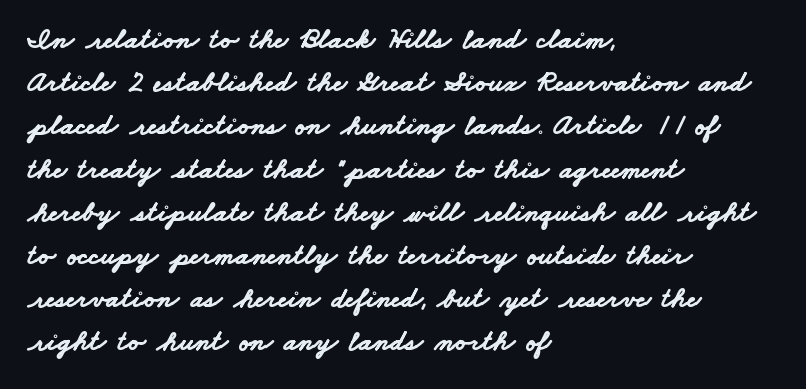
Q: Is the text bold? A: Yes.
Q: Is the typeface a serif or a sans-serif typeface? A: Sans-serif.
Q: Is the text underlined? A: No.
Q: How is the paragraph aligned? A: Left-aligned.
Q: Is the spacing between letters normal or unusually wide? A: Normal.
Q: Is the spacing between lines tight, normal or loose? A: Normal.
Q: Width (condensed, normal, or wide)? A: Wide.
Q: Stroke contrast? A: Low.
Q: x-height? A: Small.
Q: Monospaced? A: No.
